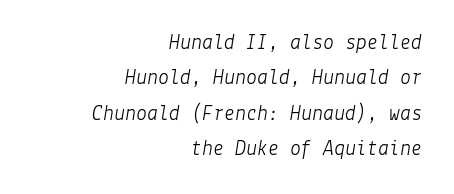
Q: Is the text bold? A: No.
Q: Is the text italic (slanted)? A: Yes, it leans right by about 9 degrees.
Q: Is the text underlined? A: No.
Q: How is the paragraph aligned? A: Right-aligned.
Q: Is the spacing between letters normal or unusually wide? A: Normal.
Q: Is the spacing between lines tight, normal or loose? A: Normal.
